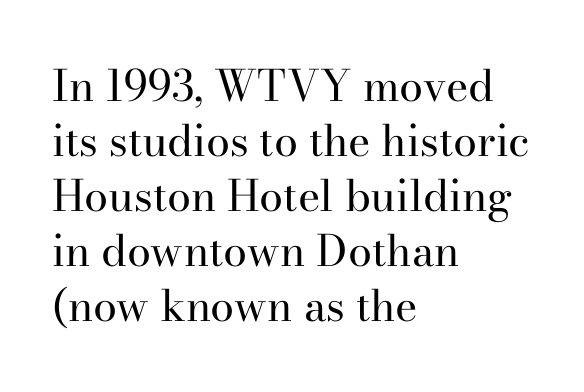
How are the letters spaced? Ordinarily, with no added tracking. Beneath every word, the page is bare. Is this a heavy cut? Hardly; it is regular or lighter. Posture: upright roman. The face used here is proportionally spaced, like ordinary book or web type. This is serif lettering, the kind often seen in printed books.
